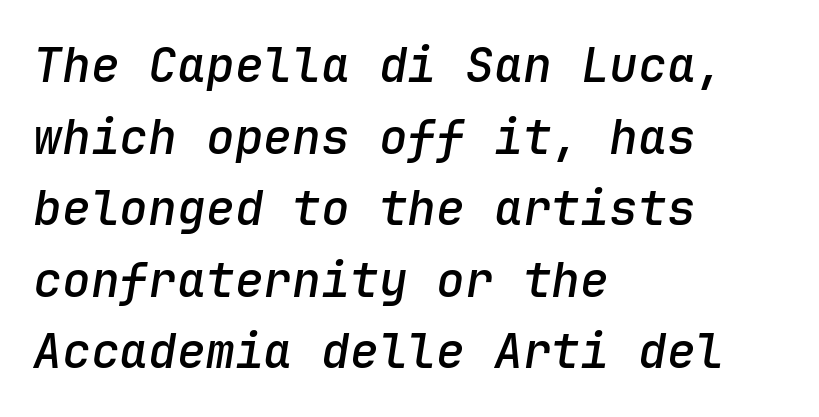
Q: Is the text bold? A: Semi-bold.
Q: Is the text italic (slanted)? A: Yes, it leans right by about 9 degrees.
Q: Is the text underlined? A: No.
Q: How is the paragraph aligned? A: Left-aligned.
Q: Is the spacing between letters normal or unusually wide? A: Normal.
Q: Is the spacing between lines tight, normal or loose? A: Normal.
Q: Width (condensed, normal, or wide)? A: Normal.
Q: Stroke contrast? A: Low.
Q: x-height? A: Medium.
Q: Monospaced? A: Yes.
